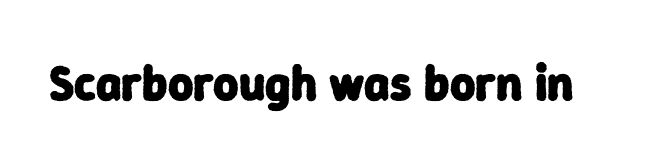
These lines keep a tight, regular rhythm from letter to letter. You can tell from the bare stems that sans-serif type was used. Each row of text sits above clean, open space. A typesetter would call this proportional, since set widths differ per character. This is heavy type, rendered in bold.
